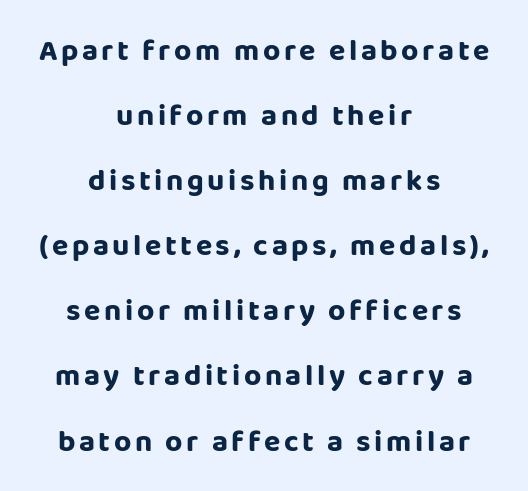
The string is rendered with underlining switched off. In terms of weight, the rendering is a true, heavy bold. What kind of face is this? One without serifs — a sans. Successive baselines arrive slowly, with a big drop between each.
